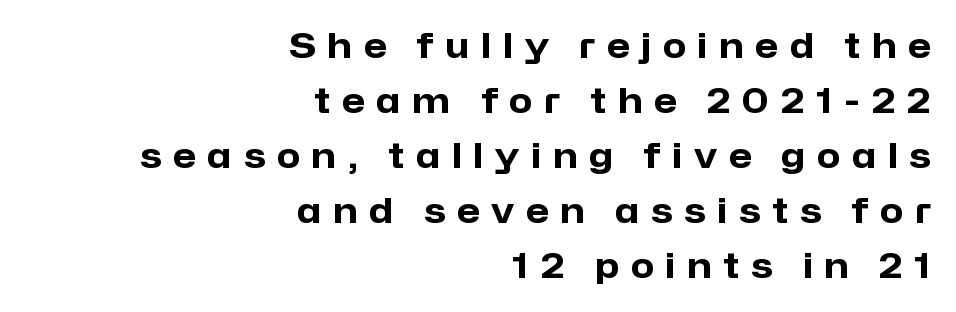
{"serif": "no", "italic": "no", "bold": "yes", "weight": "heavy", "width": "normal", "stroke_contrast": "low", "x_height": "medium", "monospaced": "no", "underline": "no", "align": "right", "line_spacing": "normal", "line_spacing_ratio": 1.62, "letter_spacing": "wide", "letter_spacing_em": 0.34, "glyph_px": 34}
